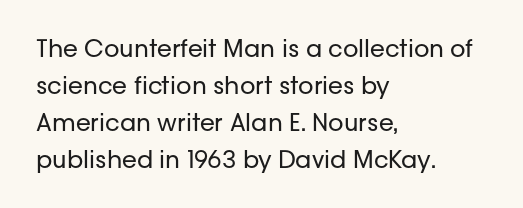
Q: Is the text bold? A: No.
Q: Is the text italic (slanted)? A: No, it is upright.
Q: Is the text underlined? A: No.
Q: How is the paragraph aligned? A: Left-aligned.
Q: Is the spacing between letters normal or unusually wide? A: Normal.
Q: Is the spacing between lines tight, normal or loose? A: Normal.
